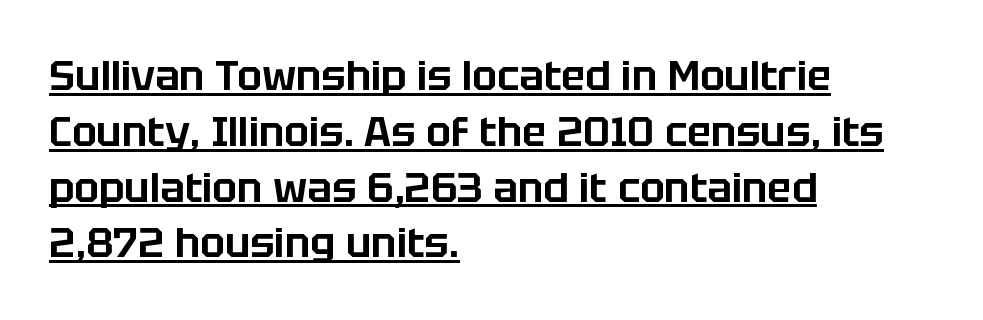
The image shows 41 px sans-serif type, upright; set left-aligned, normal line spacing (1.36x), normal letter spacing, underlined; low stroke contrast and a large x-height.
